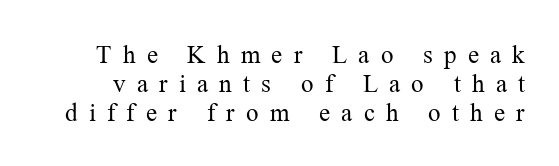
Letters rest on an invisible, unmarked baseline. The font's upright variant was chosen for this text. The type is letterspaced generously, with wide tracking. These glyphs show unthickened strokes, regular width or finer.
